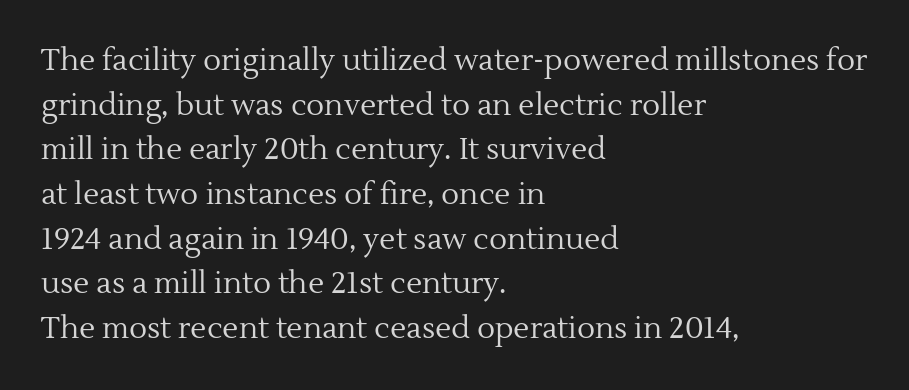
The image shows 30 px regular-weight serif type, upright; set left-aligned, normal line spacing (1.49x), normal letter spacing, not underlined; a medium x-height.
